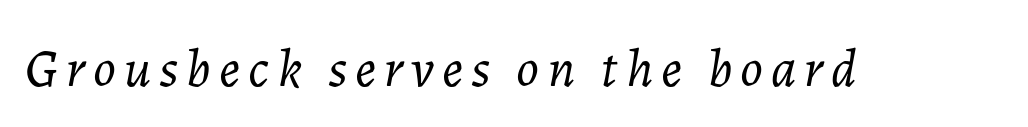
{"italic": "yes", "lean": "right", "slant_degrees": 7, "bold": "no", "weight": "light", "width": "normal", "stroke_contrast": "low", "x_height": "medium", "monospaced": "no", "underline": "no", "glyph_px": 53}
